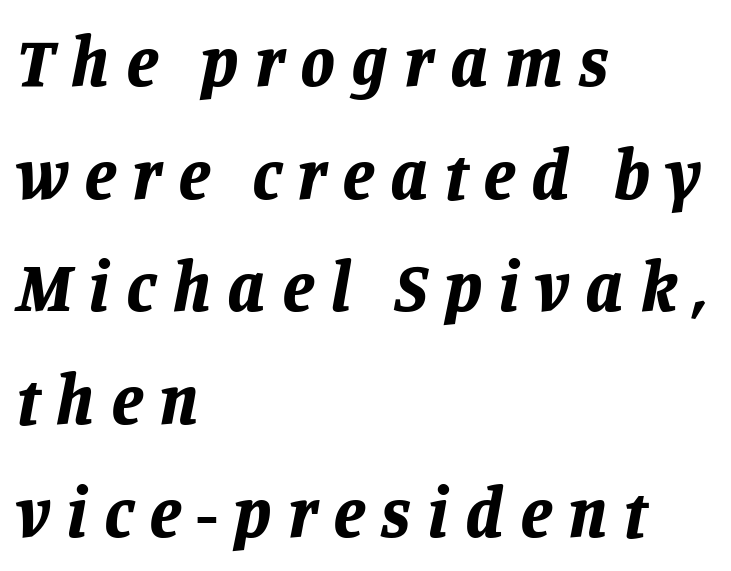
The passage shown is typed in a proportional face where columns would drift. Alignment: flush left. Strokes here are thick enough to call this a true bold. Check under the words: just untouched page. Does extra space separate the letters? Yes, quite a lot of it. Looking at the ascenders, they clearly lean.
